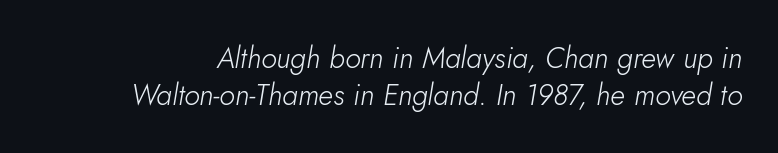
{"italic": "yes", "lean": "right", "slant_degrees": 5, "bold": "no", "weight": "light", "width": "normal", "stroke_contrast": "low", "x_height": "small", "monospaced": "no", "underline": "no", "line_spacing": "normal", "line_spacing_ratio": 1.29, "letter_spacing": "normal", "letter_spacing_em": 0.0, "glyph_px": 29}
